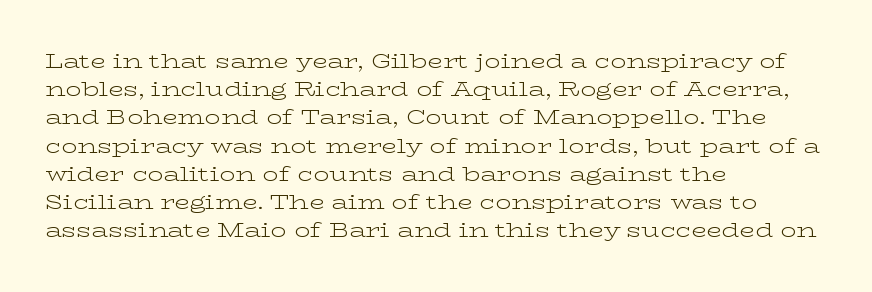
{"italic": "no", "bold": "no", "underline": "no", "align": "left", "line_spacing": "normal", "line_spacing_ratio": 1.41, "letter_spacing": "normal", "letter_spacing_em": 0.0, "glyph_px": 20}
